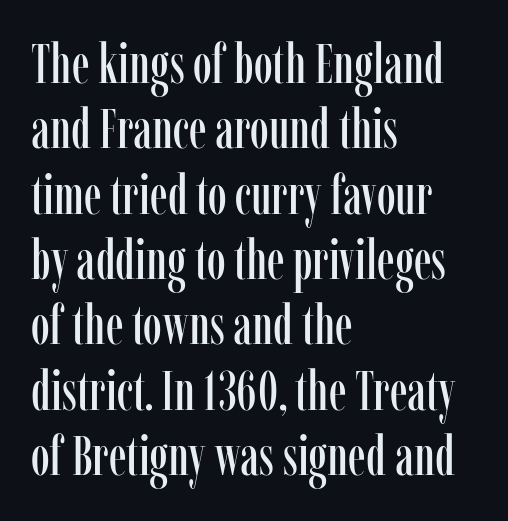
Casual observation: everything's shoved over to the left. No italicization has been applied; the sample stays upright. Here the glyphs are tracked normally, forming tight word shapes. Type without underlining. Yep, those are serifs on the letters. This sample has the flowing, uneven cadence of proportional lettering.
